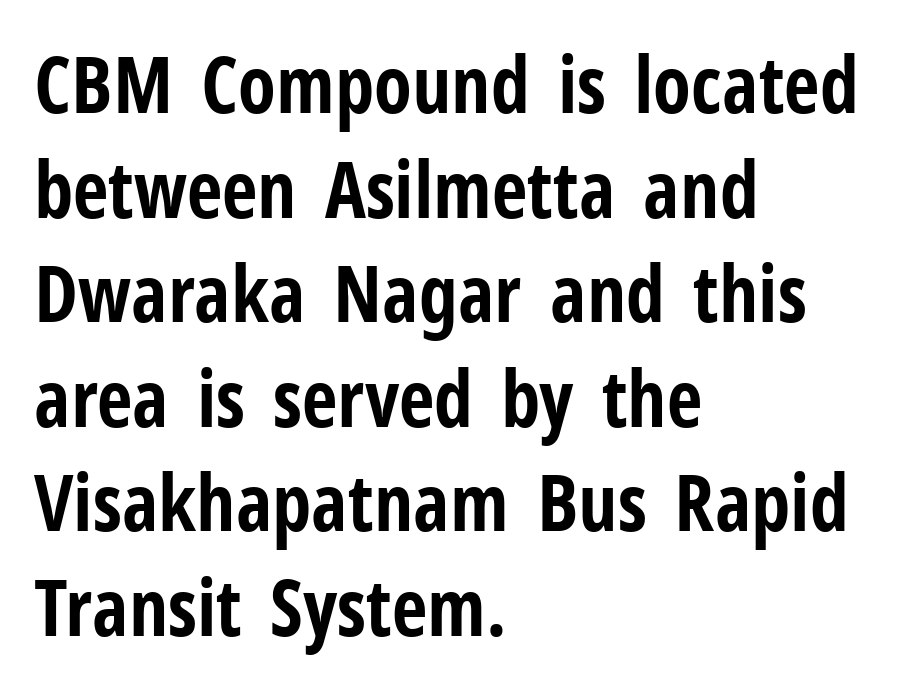
The text block is weighted toward the left margin, trailing off unevenly rightward. A sans-serif font was chosen for this passage. Characters follow at the spacing the type designer built in. The type sits square on the baseline with zero lean. These lines carry a lot of weight — the face is fully bold.
